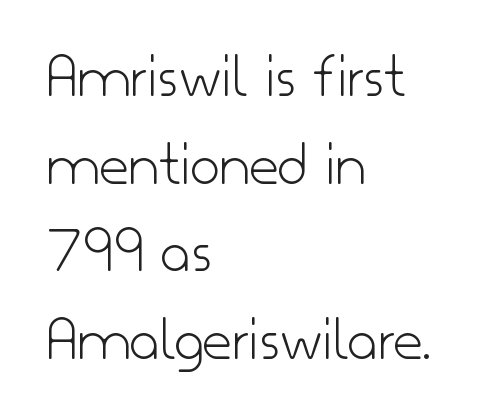
Here the glyphs are tracked normally, forming tight word shapes. Caption: multi-line text, flush left, ragged right. Grotesque or geometric, the face here clearly has no serifs. Beneath every word, the page is bare. Posture: vertical.
